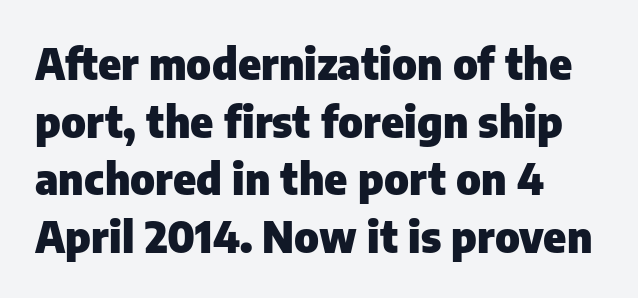
The image shows 43 px heavy sans-serif type, upright; set left-aligned, normal line spacing (1.34x), normal letter spacing, not underlined; low stroke contrast and a medium x-height.
